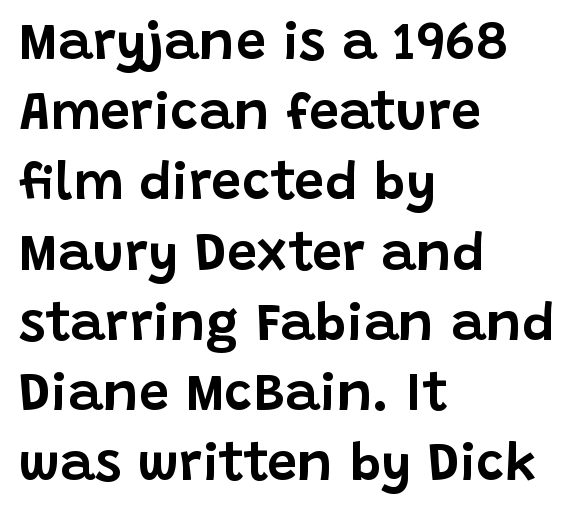
Does the lettering tilt? It doesn't — this is upright. The designer left line spacing at the default. The gaps between neighbouring characters are ordinary and unremarkable. Unlike a traditional serif, this face leaves its strokes unadorned. Left-aligned paragraph, ragged on the right. Note the varied advance widths — an 'i' is clearly narrower than an 'm'.
